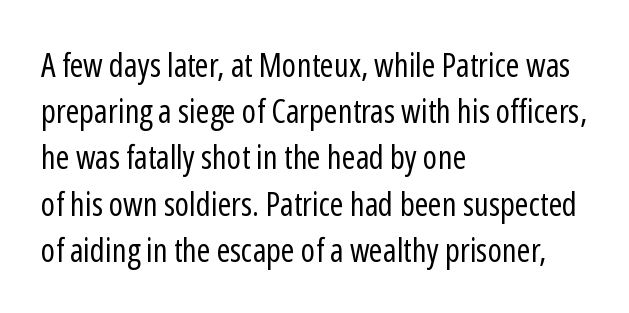
A light-to-regular cut is what we see here. Letter spacing: default. Anything drawn beneath the words? Only blank space. A roman cut, with each character standing at attention. A typesetter would call this proportional, since set widths differ per character.
